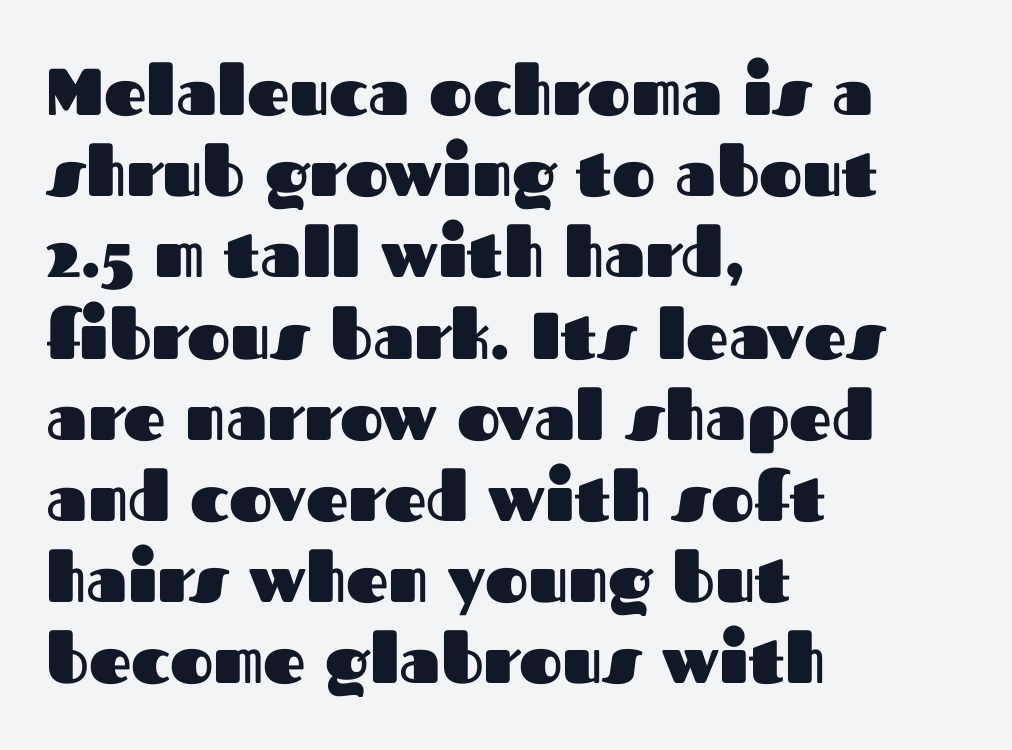
Beneath every word, the page is bare. Students, this is bold: see how much ink each stroke carries. Spacing between characters is what you'd get straight out of the box. Teacher's note: observe the even left margin — that is flush-left alignment.
